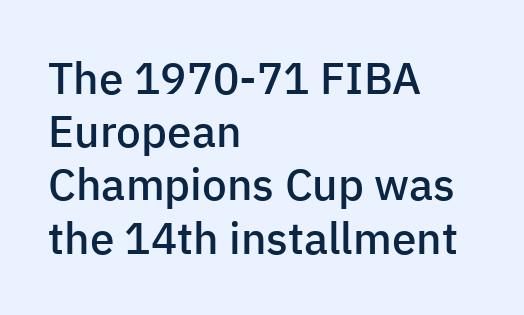
Reading down the block, your eye returns to a fixed left position each line. The rendering shows plain stroke endings on the letterforms — a sans-serif design. Inter-character spacing is left at the font's built-in metrics. This sample has the flowing, uneven cadence of proportional lettering. Notice how the stems are strictly vertical — no italics here.
